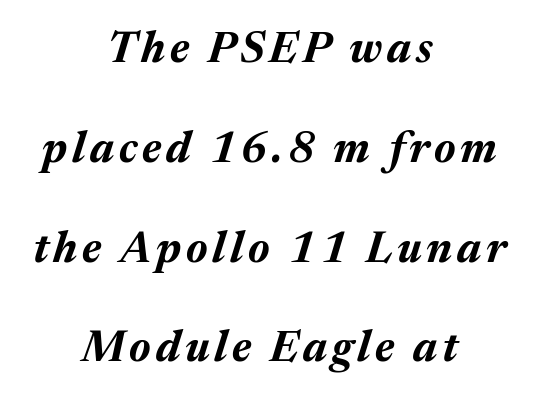
Quick note: interline space is abundant. Each glyph is drawn with heavy, bold strokes. Check the space under the baseline: it is left empty. Both edges are ragged and mirror each other, which tells us the setting is centered. Is this a fixed-width face? No — the glyphs have proportional, varying widths.
